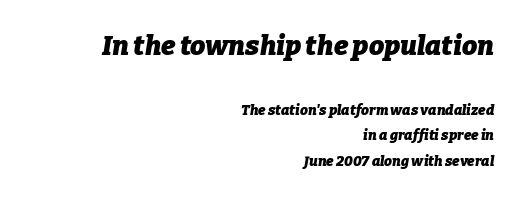
Q: Is the text bold? A: Yes.
Q: Is the text italic (slanted)? A: Yes, it leans right by about 9 degrees.
Q: Is the text underlined? A: No.
Q: How is the paragraph aligned? A: Right-aligned.
Q: Is the spacing between letters normal or unusually wide? A: Normal.
Q: Which block of text is set in a larger size, the first (top) or the second (bottom)? A: The first (top) one.
